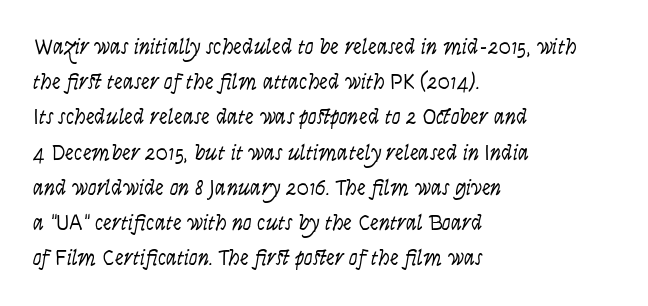
The image shows 22 px text type; set left-aligned, normal line spacing (1.6x), normal letter spacing, not underlined.
